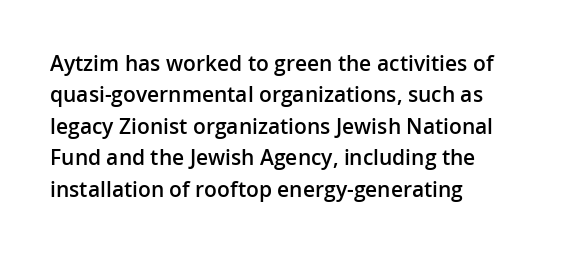
{"italic": "no", "bold": "semi", "underline": "no", "align": "left", "line_spacing": "normal", "line_spacing_ratio": 1.5, "letter_spacing": "normal", "letter_spacing_em": 0.0, "glyph_px": 21}
